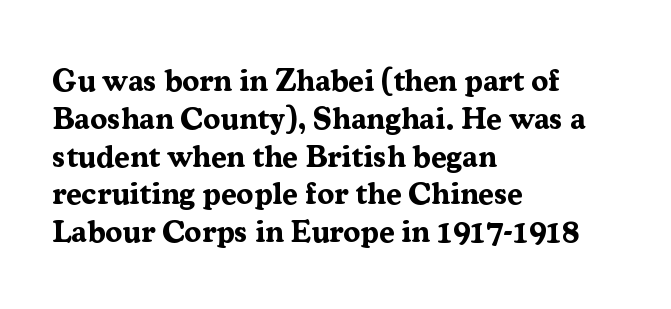
{"serif": "yes", "italic": "no", "bold": "yes", "weight": "bold", "width": "normal", "stroke_contrast": "medium", "x_height": "medium", "monospaced": "no", "underline": "no", "align": "left", "line_spacing_ratio": 1.22, "letter_spacing": "normal", "letter_spacing_em": 0.0, "glyph_px": 31}
